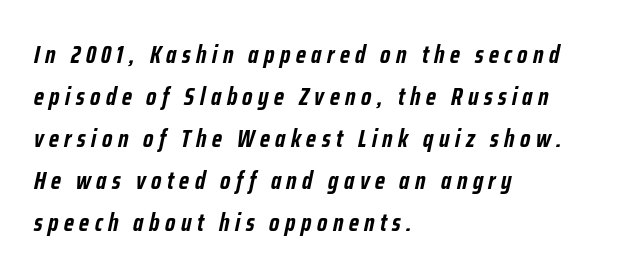
Does extra space separate the letters? Yes, quite a lot of it. The vertical gap from one line to the next is medium. Emphasis-style slanted type is in use. Weight: bold. The rag falls on the right side of this text block.
